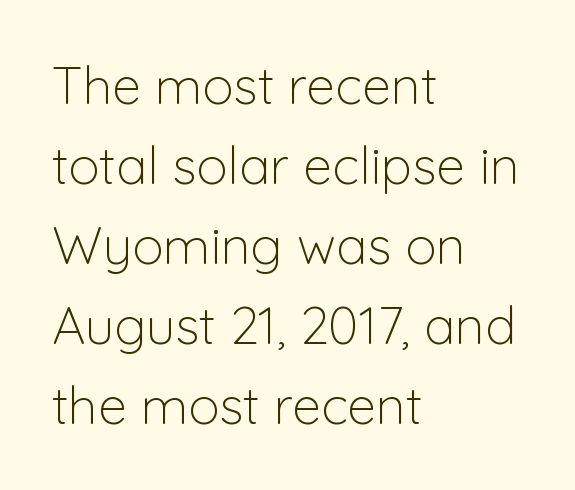
Q: Is the text bold? A: No.
Q: Is the text italic (slanted)? A: No, it is upright.
Q: Is the typeface a serif or a sans-serif typeface? A: Sans-serif.
Q: Is the text underlined? A: No.
Q: How is the paragraph aligned? A: Left-aligned.
Q: Is the spacing between letters normal or unusually wide? A: Normal.
Q: Is the spacing between lines tight, normal or loose? A: Normal.
Q: Width (condensed, normal, or wide)? A: Normal.
Q: Stroke contrast? A: Low.
Q: x-height? A: Medium.
Q: Monospaced? A: No.
